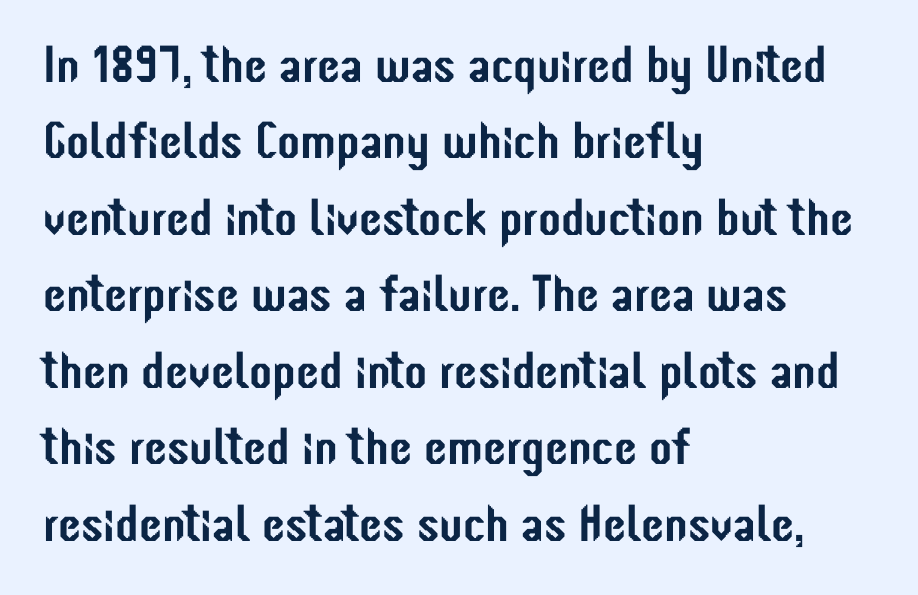
The image shows 52 px condensed sans-serif type, upright; set left-aligned, normal line spacing (1.47x), normal letter spacing, not underlined; low stroke contrast and a medium x-height.
